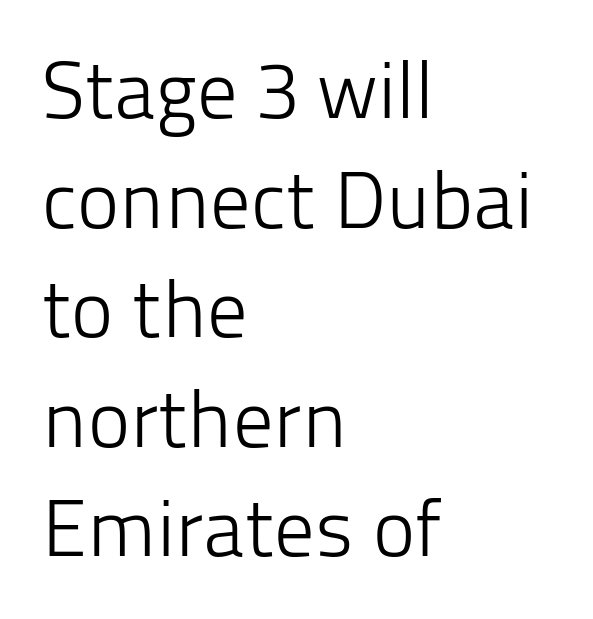
Think of a printed novel: that variable character pitch is what you see here. Where is the straight margin? On the left. Between one letter and the next there's only the usual sliver of space. Does the lettering tilt? It doesn't — this is upright.
